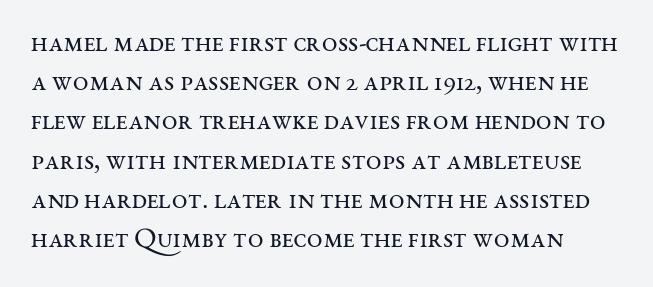
Each word holds together tightly as a unit, with standard inter-letter gaps. The words here are not underlined. These lines were composed using upright roman letters. Is this a fixed-width face? No — the glyphs have proportional, varying widths.
